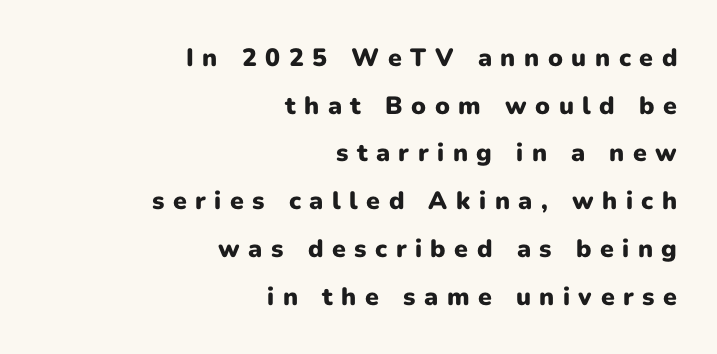
{"italic": "no", "bold": "yes", "underline": "no", "align": "right", "line_spacing": "loose", "line_spacing_ratio": 1.91, "letter_spacing": "wide", "letter_spacing_em": 0.34, "glyph_px": 25}
